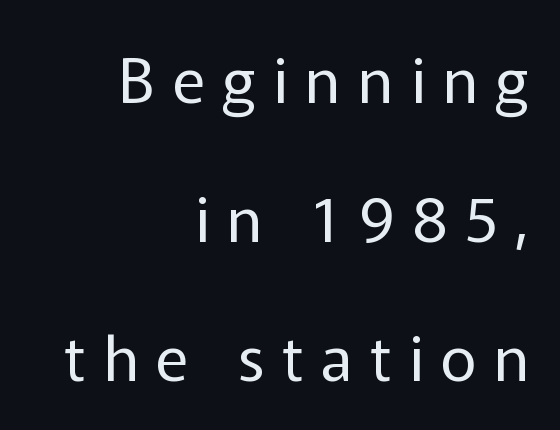
The image shows 62 px regular-weight sans-serif type, upright; set right-aligned, loose line spacing (2.24x), unusually wide letter spacing (+0.28 em), not underlined; low stroke contrast and a medium x-height.
